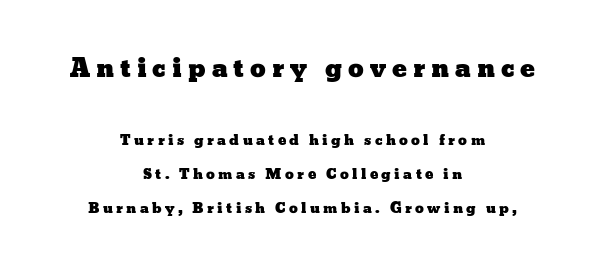
Honestly, there is no underline to notice here at all. Loose tracking; the words dissolve into strings of separated letters. The line-height multiplier appears high, well above default. Horizontal alignment here is central, giving a formal, balanced look.
